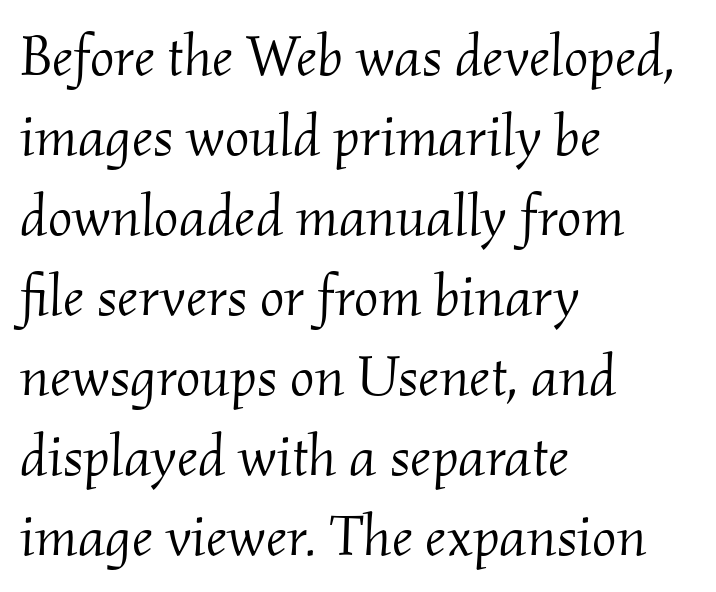
A typesetter would mark this as italic. Are there feet on the stems? There are — it's a serif. There is no visible air inserted between adjacent glyphs. The paragraph shown leans on its left margin. Is the type heavy? It reads as light-to-regular instead.
